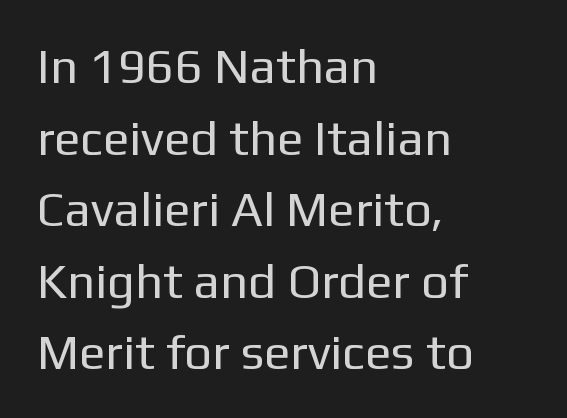
Q: Is the text bold? A: No.
Q: Is the text italic (slanted)? A: No, it is upright.
Q: Is the typeface a serif or a sans-serif typeface? A: Sans-serif.
Q: Is the text underlined? A: No.
Q: How is the paragraph aligned? A: Left-aligned.
Q: Is the spacing between letters normal or unusually wide? A: Normal.
Q: Is the spacing between lines tight, normal or loose? A: Normal.
Q: Width (condensed, normal, or wide)? A: Normal.
Q: Stroke contrast? A: Low.
Q: x-height? A: Medium.
Q: Monospaced? A: No.
